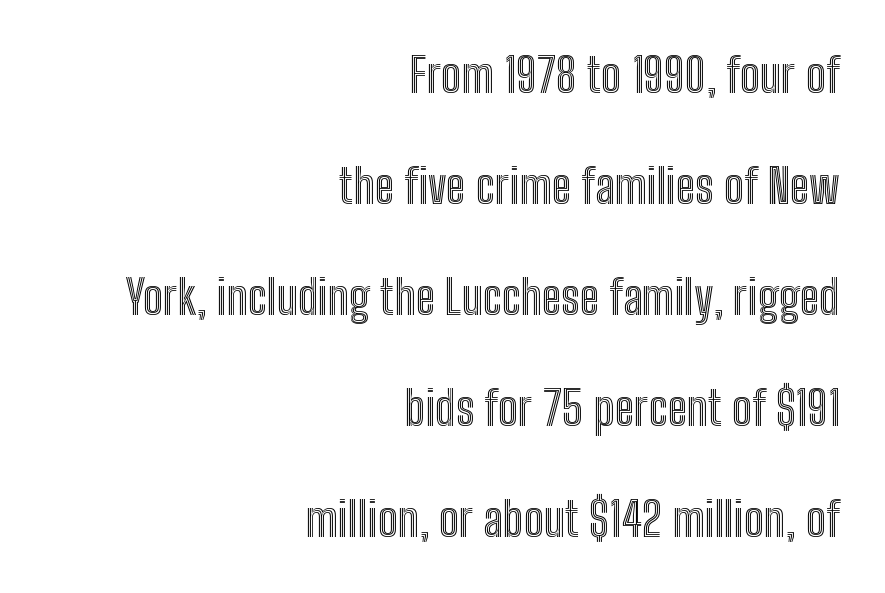
Think of a printed novel: that variable character pitch is what you see here. This is the regular roman posture of the typeface. Does the copy run flush right? Yes — the right margin is perfectly even. Reading down the column, the eye jumps a long way to each next line.
